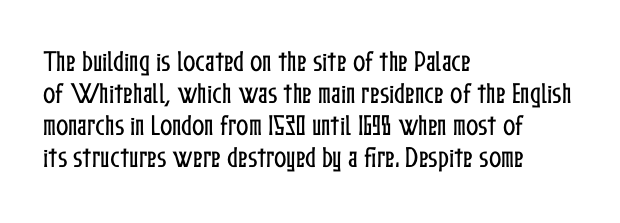
{"italic": "no", "underline": "no", "align": "left", "line_spacing": "normal", "line_spacing_ratio": 1.39, "letter_spacing": "normal", "letter_spacing_em": 0.0, "glyph_px": 23}
